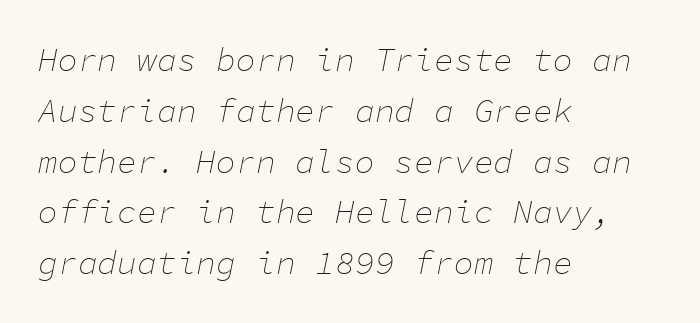
{"italic": "yes", "lean": "right", "slant_degrees": 11, "bold": "no", "weight": "thin", "width": "normal", "stroke_contrast": "low", "x_height": "medium", "monospaced": "yes", "underline": "no", "align": "left", "line_spacing": "normal", "line_spacing_ratio": 1.54, "letter_spacing": "normal", "letter_spacing_em": 0.0, "glyph_px": 33}
